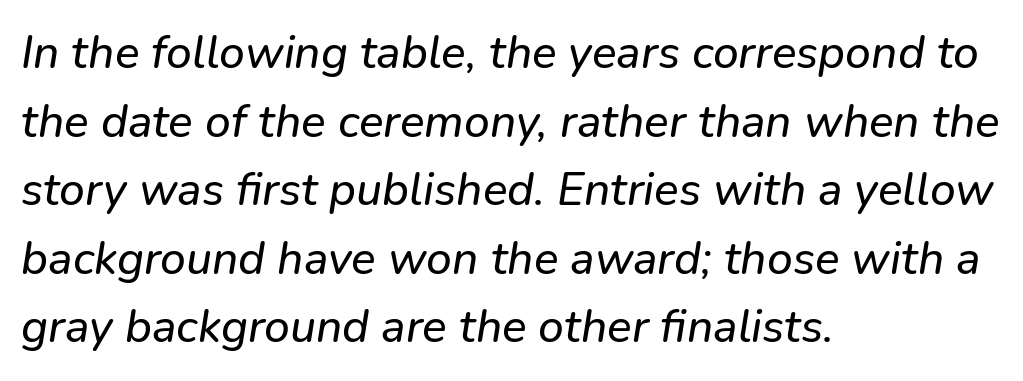
Q: Is the typeface a serif or a sans-serif typeface? A: Sans-serif.
Q: Is the text underlined? A: No.
Q: How is the paragraph aligned? A: Left-aligned.
Q: Is the spacing between letters normal or unusually wide? A: Normal.
Q: Is the spacing between lines tight, normal or loose? A: Normal.
Q: Width (condensed, normal, or wide)? A: Normal.
Q: Stroke contrast? A: Low.
Q: x-height? A: Medium.
Q: Monospaced? A: No.
